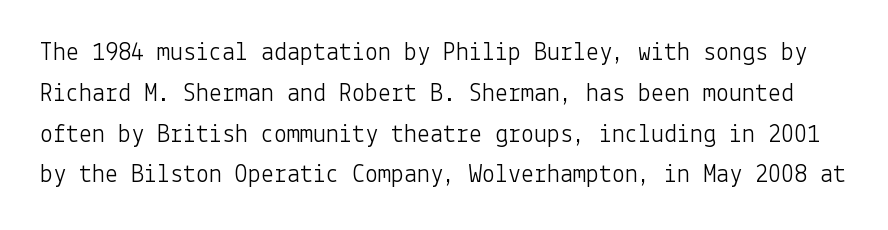
Heaviness? Minimal to ordinary, like unemphasized prose. This sample uses plain, unmodified letter spacing. The line-height multiplier appears to be the usual default. Posture: straight, roman, zero tilt.
